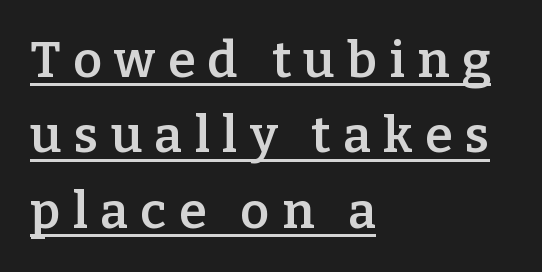
Q: Is the text bold? A: Semi-bold.
Q: Is the text italic (slanted)? A: No, it is upright.
Q: Is the typeface a serif or a sans-serif typeface? A: Serif.
Q: Is the text underlined? A: Yes.
Q: How is the paragraph aligned? A: Left-aligned.
Q: Is the spacing between letters normal or unusually wide? A: Unusually wide.
Q: Is the spacing between lines tight, normal or loose? A: Normal.
Q: Width (condensed, normal, or wide)? A: Normal.
Q: Stroke contrast? A: Low.
Q: x-height? A: Medium.
Q: Monospaced? A: No.
